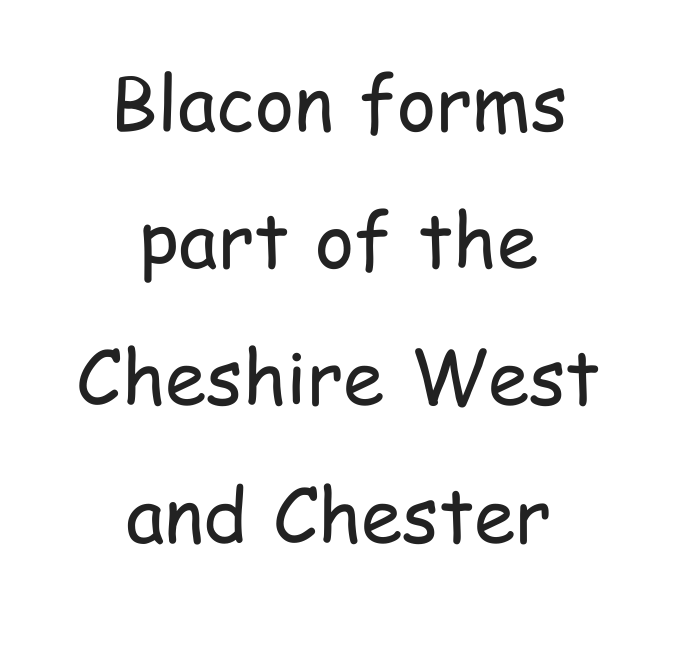
The image shows 75 px regular-weight, condensed sans-serif type, upright; set centered, line spacing 1.83x, normal letter spacing, not underlined; low stroke contrast and a medium x-height.
